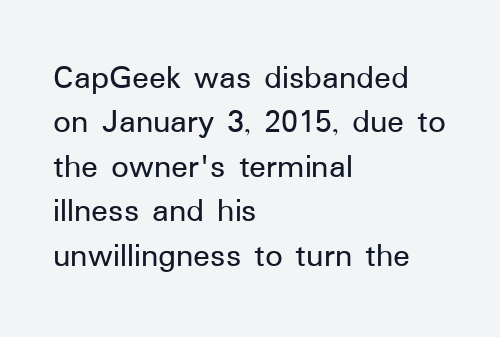
Q: Is the text italic (slanted)? A: No, it is upright.
Q: Is the typeface a serif or a sans-serif typeface? A: Sans-serif.
Q: Is the text underlined? A: No.
Q: How is the paragraph aligned? A: Left-aligned.
Q: Is the spacing between letters normal or unusually wide? A: Normal.
Q: Is the spacing between lines tight, normal or loose? A: Normal.
Q: Width (condensed, normal, or wide)? A: Normal.
Q: Stroke contrast? A: Low.
Q: x-height? A: Medium.
Q: Monospaced? A: No.
